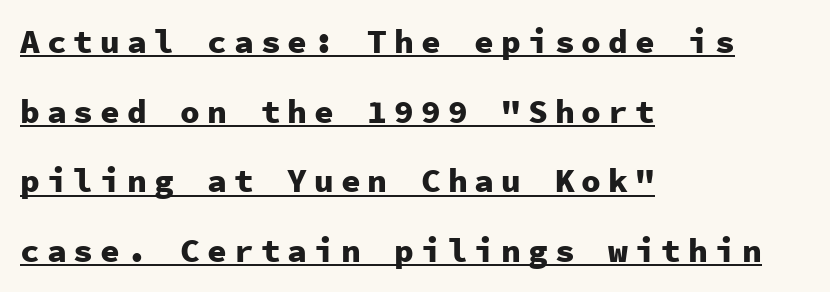
The image shows 33 px heavy sans-serif type, upright, monospaced; set left-aligned, loose line spacing (2.11x), unusually wide letter spacing (+0.21 em), underlined; low stroke contrast and a medium x-height.
